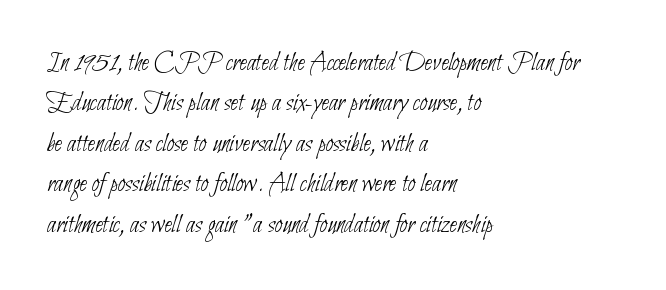
Q: Is the text bold? A: No.
Q: Is the text underlined? A: No.
Q: How is the paragraph aligned? A: Left-aligned.
Q: Is the spacing between letters normal or unusually wide? A: Normal.
Q: Is the spacing between lines tight, normal or loose? A: Normal.
